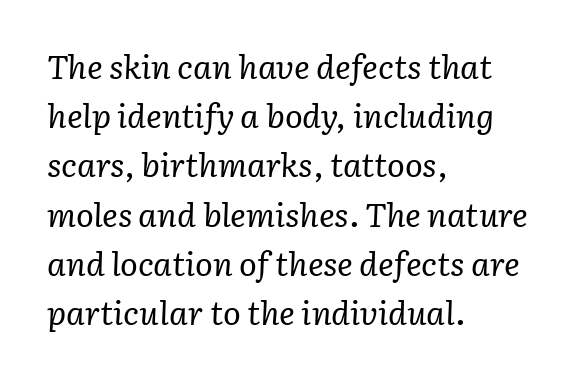
{"serif": "yes", "italic": "yes", "lean": "right", "slant_degrees": 3, "bold": "no", "weight": "regular", "width": "normal", "stroke_contrast": "low", "x_height": "medium", "monospaced": "no", "underline": "no", "align": "left", "line_spacing": "normal", "line_spacing_ratio": 1.49, "letter_spacing": "normal", "letter_spacing_em": 0.0, "glyph_px": 33}
